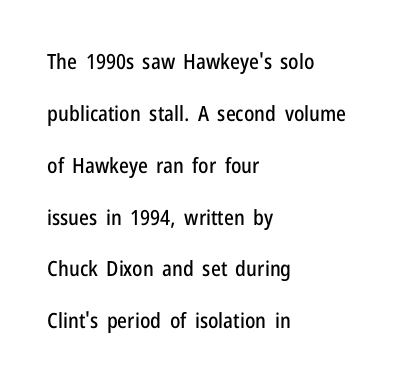
Posture: upright roman. Words appear dense and cohesive because spacing is normal. Line spacing here is loose. Anything drawn beneath the words? Only blank space. Left-aligned paragraph, ragged on the right.
